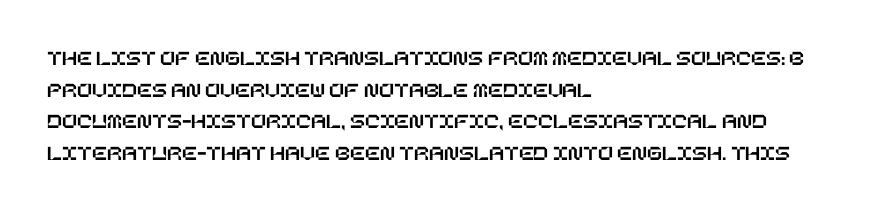
Q: Is the text italic (slanted)? A: No, it is upright.
Q: Is the text underlined? A: No.
Q: How is the paragraph aligned? A: Left-aligned.
Q: Is the spacing between letters normal or unusually wide? A: Normal.
Q: Is the spacing between lines tight, normal or loose? A: Normal.
